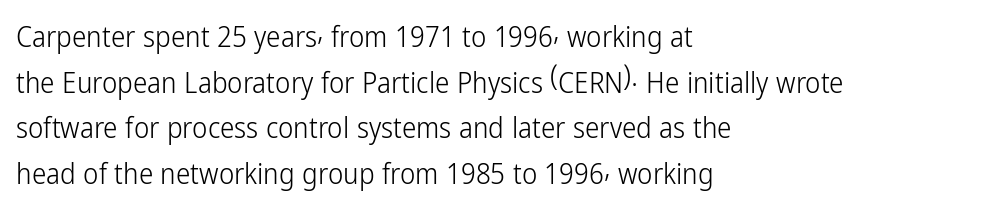
{"serif": "no", "italic": "no", "bold": "no", "weight": "light", "width": "condensed", "stroke_contrast": "low", "x_height": "medium", "monospaced": "no", "underline": "no", "align": "left", "line_spacing": "normal", "line_spacing_ratio": 1.57, "letter_spacing": "normal", "letter_spacing_em": 0.0, "glyph_px": 29}
